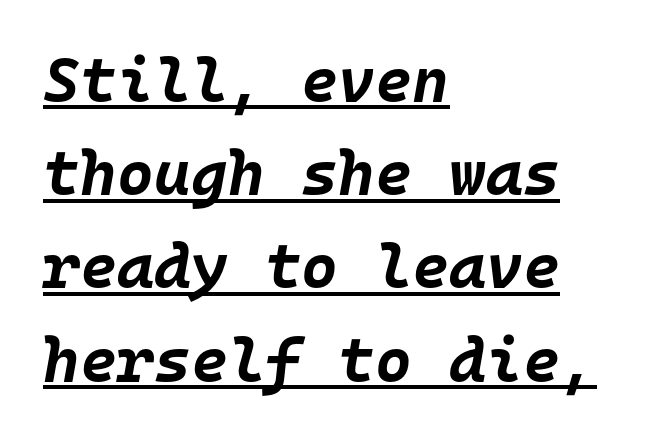
Q: Is the text bold? A: Yes.
Q: Is the text italic (slanted)? A: Yes, it leans right by about 10 degrees.
Q: Is the text underlined? A: Yes.
Q: How is the paragraph aligned? A: Left-aligned.
Q: Is the spacing between letters normal or unusually wide? A: Normal.
Q: Is the spacing between lines tight, normal or loose? A: Normal.
Q: Width (condensed, normal, or wide)? A: Normal.
Q: Stroke contrast? A: Low.
Q: x-height? A: Large.
Q: Monospaced? A: Yes.
